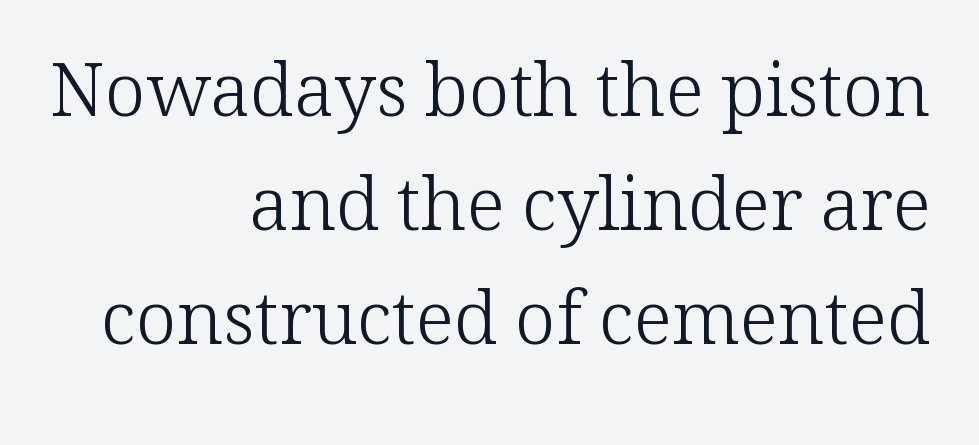
{"serif": "yes", "italic": "no", "bold": "no", "weight": "light", "width": "normal", "stroke_contrast": "low", "x_height": "medium", "monospaced": "no", "underline": "no", "align": "right", "line_spacing": "normal", "line_spacing_ratio": 1.54, "letter_spacing": "normal", "letter_spacing_em": 0.0, "glyph_px": 74}
